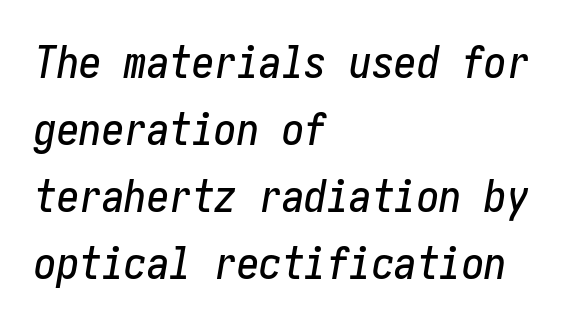
The image shows 45 px condensed type, italic (leaning right); set left-aligned, normal line spacing (1.49x), normal letter spacing, not underlined; low stroke contrast and a medium x-height.
